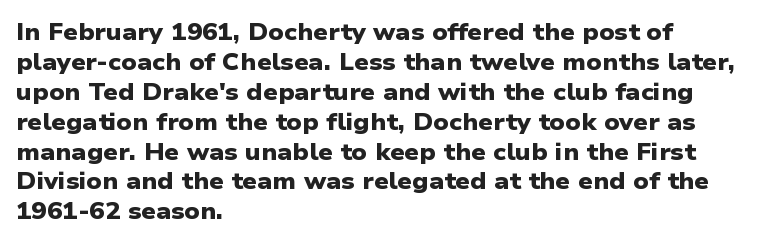
The image shows 23 px bold type; set left-aligned, normal line spacing (1.3x), normal letter spacing, not underlined.
